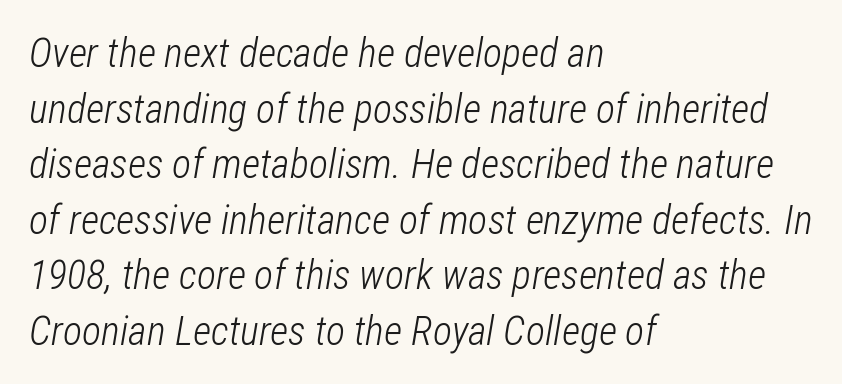
{"italic": "yes", "lean": "right", "slant_degrees": 12, "bold": "no", "weight": "light", "width": "condensed", "stroke_contrast": "low", "x_height": "medium", "monospaced": "no", "underline": "no", "align": "left", "line_spacing": "normal", "line_spacing_ratio": 1.39, "letter_spacing": "normal", "letter_spacing_em": 0.0, "glyph_px": 40}
